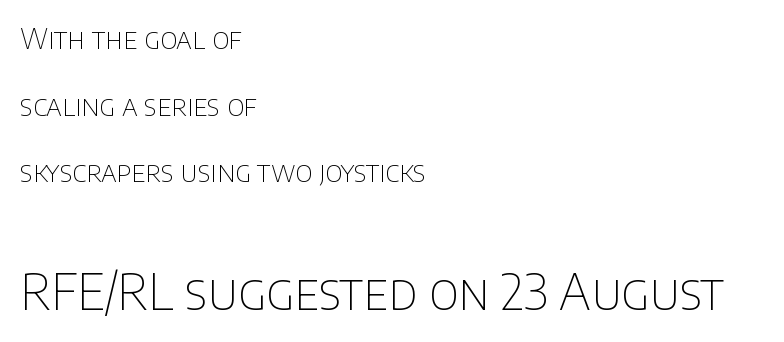
Do the characters align in a grid? No, the font is proportional. Rendered with straight, roman letterforms. Typographically, this falls in the sans-serif category. Anything drawn beneath the words? Only blank space. Compare the two chunks: the lower has the greater cap height. A typesetter would call this zero additional tracking.
